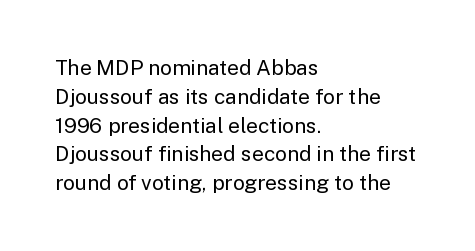
Each new line begins a customary step beneath the previous one. Stems here are at most as thick as an everyday book face. Words appear dense and cohesive because spacing is normal. Descenders hang freely into open space. The axis of the letterforms is exactly vertical.
